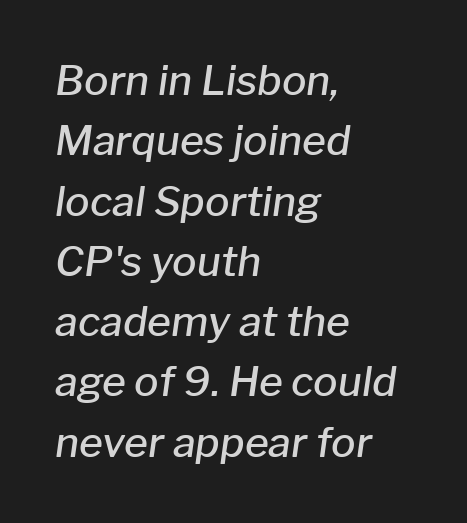
{"italic": "yes", "lean": "right", "slant_degrees": 8, "bold": "semi", "weight": "semibold", "width": "normal", "stroke_contrast": "low", "x_height": "medium", "monospaced": "no", "underline": "no", "align": "left", "line_spacing": "normal", "line_spacing_ratio": 1.47, "letter_spacing": "normal", "letter_spacing_em": 0.0, "glyph_px": 41}
